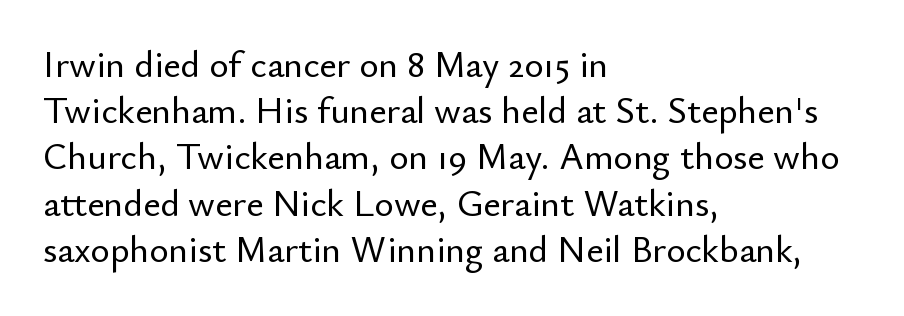
How would I describe the line gaps? Plain and ordinary. This is sans-serif lettering, the kind often seen on screens and signage. Characters follow at the spacing the type designer built in. Each line starts at the same left margin while the right side varies. The passage shown is typed in a proportional face where columns would drift. No word sits above an underline.
